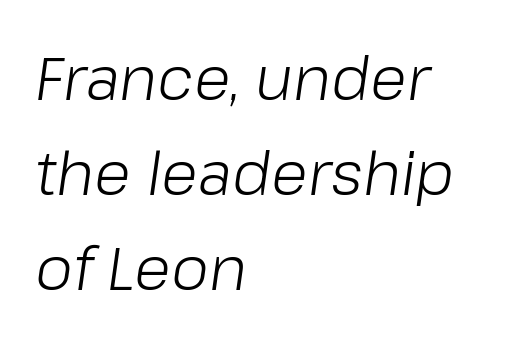
{"italic": "yes", "lean": "right", "slant_degrees": 8, "bold": "no", "weight": "light", "width": "normal", "stroke_contrast": "low", "x_height": "medium", "monospaced": "no", "underline": "no", "align": "left", "line_spacing": "normal", "line_spacing_ratio": 1.58, "letter_spacing": "normal", "letter_spacing_em": 0.0, "glyph_px": 60}
